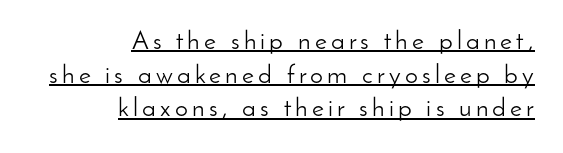
{"italic": "no", "bold": "no", "underline": "yes", "align": "right", "line_spacing": "normal", "line_spacing_ratio": 1.29, "glyph_px": 26}
